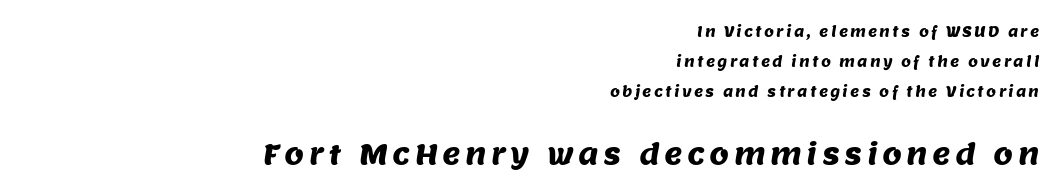
The image shows 28 px sans-serif type; set right-aligned, loose line spacing (2.15x), not underlined; the second (bottom) block is 2.0x larger; medium stroke contrast and a large x-height.
